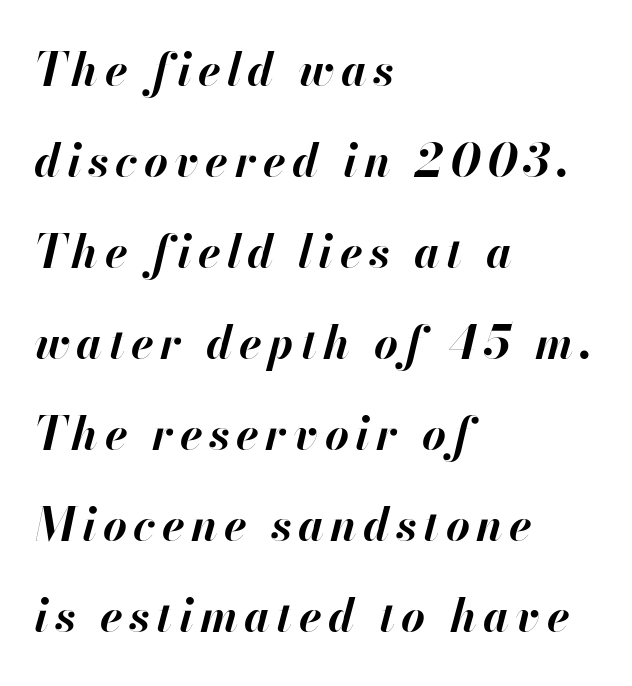
Q: Is the text bold? A: Yes.
Q: Is the text italic (slanted)? A: Yes, it leans right by about 13 degrees.
Q: Is the text underlined? A: No.
Q: How is the paragraph aligned? A: Left-aligned.
Q: Is the spacing between lines tight, normal or loose? A: Loose.
Q: Width (condensed, normal, or wide)? A: Normal.
Q: Stroke contrast? A: High.
Q: x-height? A: Small.
Q: Monospaced? A: No.
